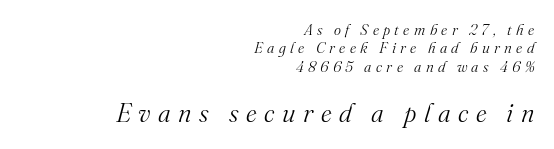
Quick note: italic. Which of the two is more prominent by size? The second, at the bottom. The tracking reads as deliberately expanded to a designer's eye. A flush-right, rag-left setting is used for this passage. The weight tops out at a normal text grade. Quick note: underline off.
